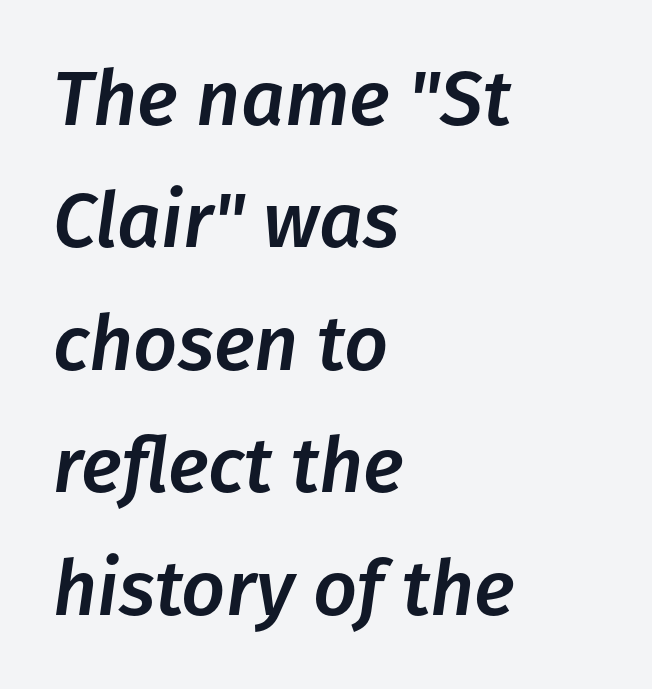
Q: Is the text italic (slanted)? A: Yes, it leans right by about 8 degrees.
Q: Is the text underlined? A: No.
Q: How is the paragraph aligned? A: Left-aligned.
Q: Is the spacing between letters normal or unusually wide? A: Normal.
Q: Is the spacing between lines tight, normal or loose? A: Normal.
Q: Width (condensed, normal, or wide)? A: Normal.
Q: Stroke contrast? A: Low.
Q: x-height? A: Medium.
Q: Monospaced? A: No.
